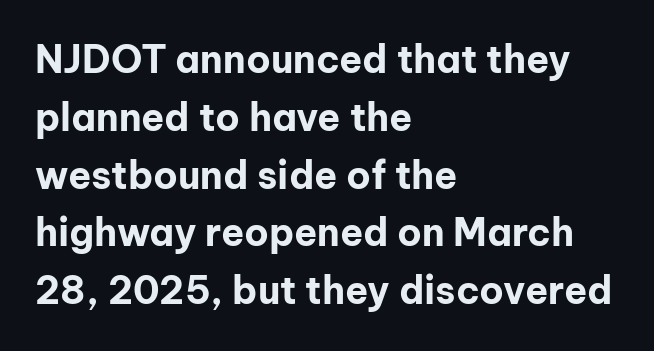
{"serif": "no", "italic": "no", "bold": "yes", "weight": "bold", "width": "normal", "stroke_contrast": "low", "x_height": "medium", "monospaced": "no", "underline": "no", "align": "left", "line_spacing": "normal", "line_spacing_ratio": 1.52, "letter_spacing": "normal", "letter_spacing_em": 0.0, "glyph_px": 38}
